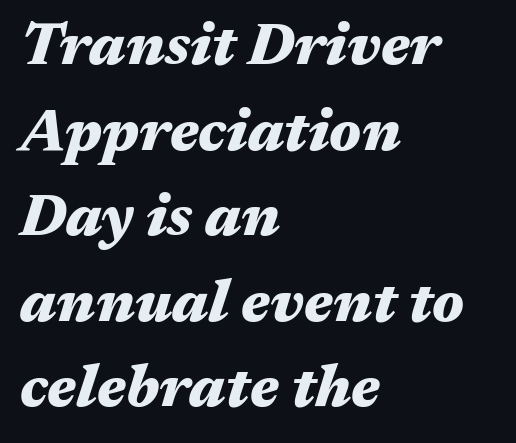
Q: Is the text bold? A: Yes.
Q: Is the text italic (slanted)? A: Yes, it leans right by about 17 degrees.
Q: Is the text underlined? A: No.
Q: How is the paragraph aligned? A: Left-aligned.
Q: Is the spacing between letters normal or unusually wide? A: Normal.
Q: Is the spacing between lines tight, normal or loose? A: Normal.
Q: Width (condensed, normal, or wide)? A: Wide.
Q: Stroke contrast? A: Medium.
Q: x-height? A: Medium.
Q: Monospaced? A: No.
